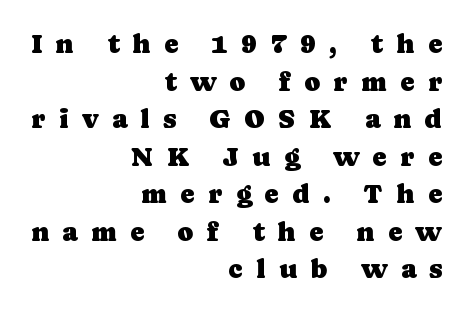
{"italic": "no", "underline": "no", "align": "right", "line_spacing": "normal", "line_spacing_ratio": 1.39, "letter_spacing": "wide", "letter_spacing_em": 0.49, "glyph_px": 27}
